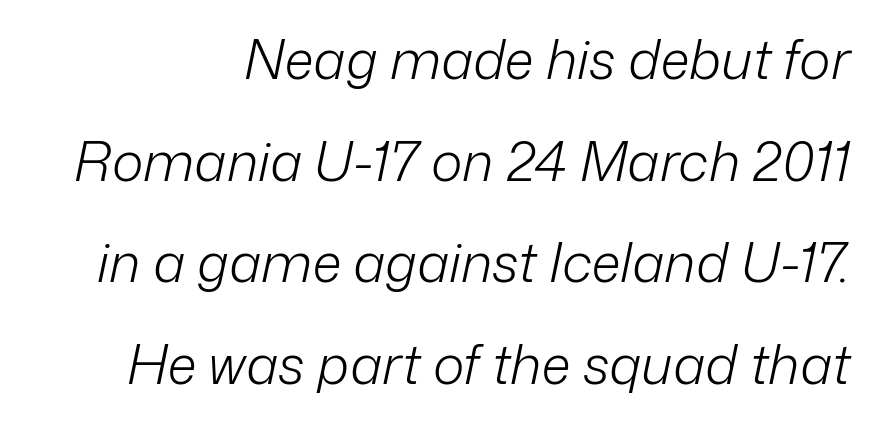
Stems here are at most as thick as an everyday book face. Posture: slanted. Beneath every word, the page is bare. Is this a fixed-width face? No — the glyphs have proportional, varying widths. The horizontal fit of the characters is conventional and even.
